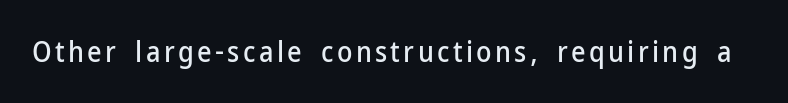
Q: Is the text italic (slanted)? A: No, it is upright.
Q: Is the typeface a serif or a sans-serif typeface? A: Sans-serif.
Q: Is the text underlined? A: No.
Q: Width (condensed, normal, or wide)? A: Normal.
Q: Stroke contrast? A: Low.
Q: x-height? A: Medium.
Q: Monospaced? A: No.
